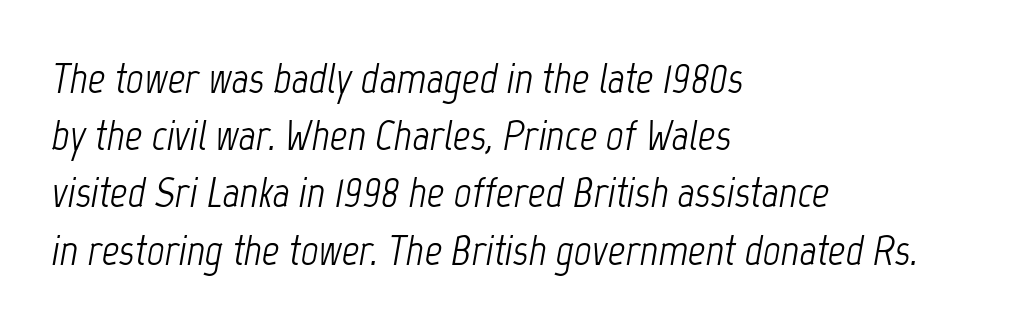
{"italic": "yes", "lean": "right", "slant_degrees": 12, "bold": "no", "weight": "light", "width": "condensed", "stroke_contrast": "low", "x_height": "medium", "monospaced": "no", "underline": "no", "align": "left", "line_spacing": "normal", "line_spacing_ratio": 1.33, "letter_spacing": "normal", "letter_spacing_em": 0.0, "glyph_px": 43}
